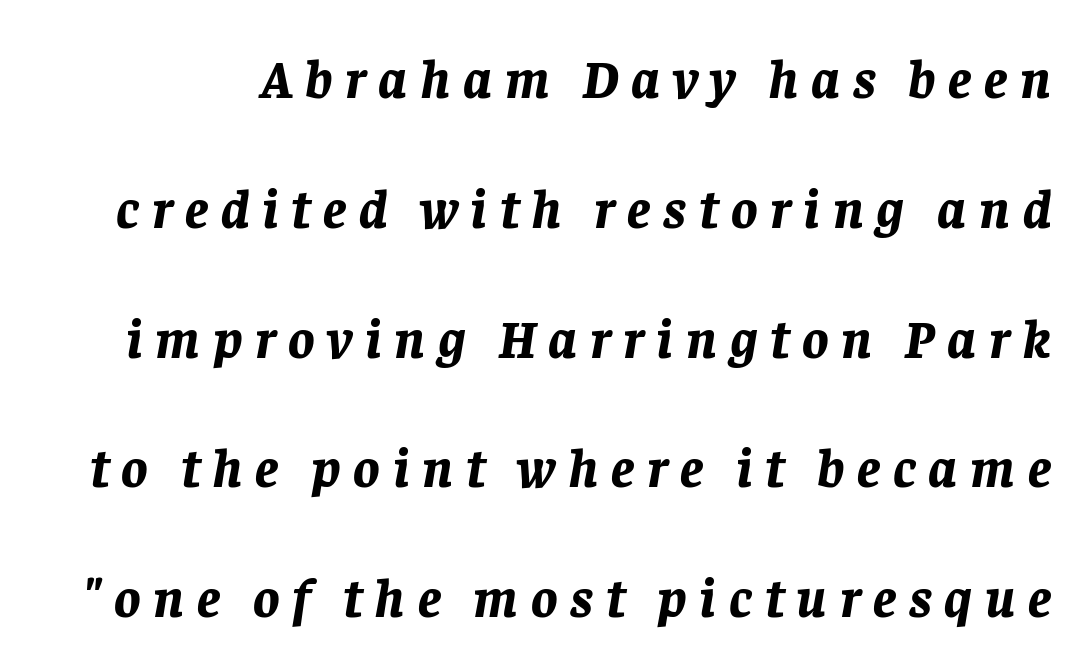
Glyph-to-glyph distance is far greater than everyday printed text. The string is rendered with underlining switched off. Looks like regular typesetting: each glyph gets only the width it needs. Bold? Absolutely — the strokes are thick and heavy. The vertical gap from one line to the next is large.
